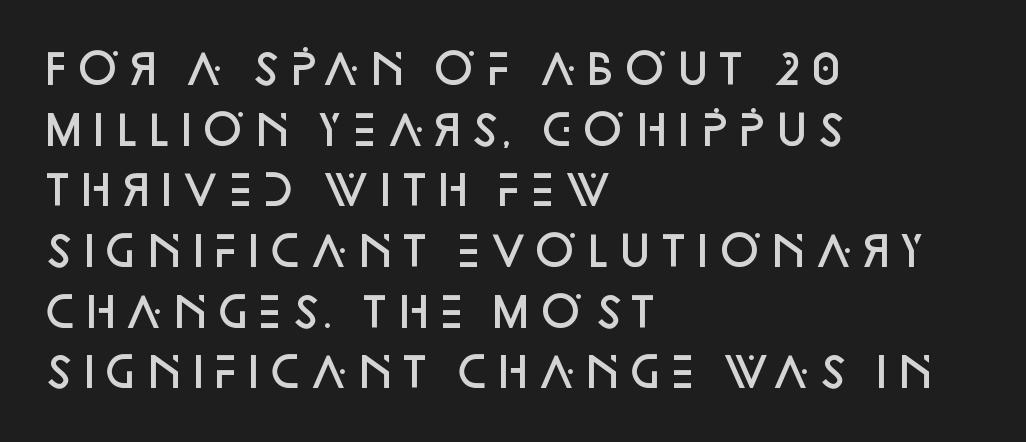
Q: Is the text bold? A: Semi-bold.
Q: Is the text italic (slanted)? A: No, it is upright.
Q: Is the typeface a serif or a sans-serif typeface? A: Sans-serif.
Q: Is the text underlined? A: No.
Q: How is the paragraph aligned? A: Left-aligned.
Q: Is the spacing between letters normal or unusually wide? A: Normal.
Q: Is the spacing between lines tight, normal or loose? A: Normal.
Q: Width (condensed, normal, or wide)? A: Normal.
Q: Stroke contrast? A: Low.
Q: x-height? A: Large.
Q: Monospaced? A: No.
